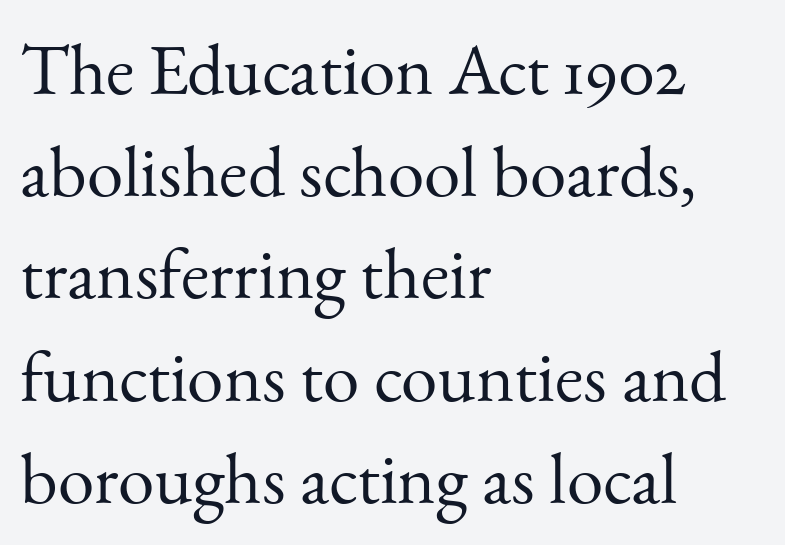
The image shows 73 px light serif type, upright; set left-aligned, normal line spacing (1.4x), normal letter spacing, not underlined; medium stroke contrast and a small x-height.
